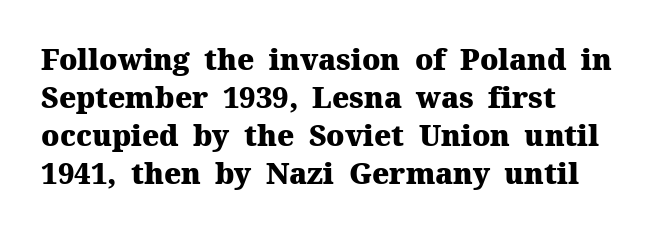
The text was rendered using a seriffed face with decorative stroke endings. The area under the type is left untouched. Stroke thickness is high; the sample reads as a true bold. Looks like regular typesetting: each glyph gets only the width it needs. Nothing unusual about the tracking: characters are spaced as the font intends.
